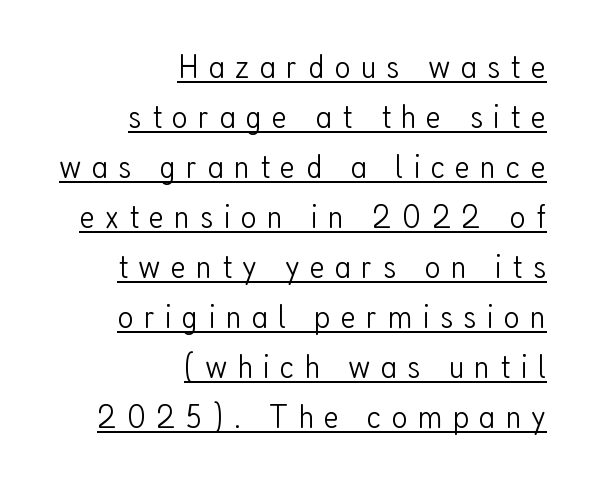
{"serif": "no", "italic": "no", "bold": "no", "weight": "light", "width": "condensed", "stroke_contrast": "low", "x_height": "medium", "monospaced": "no", "underline": "yes", "align": "right", "line_spacing": "normal", "line_spacing_ratio": 1.43, "letter_spacing": "wide", "letter_spacing_em": 0.29, "glyph_px": 35}
